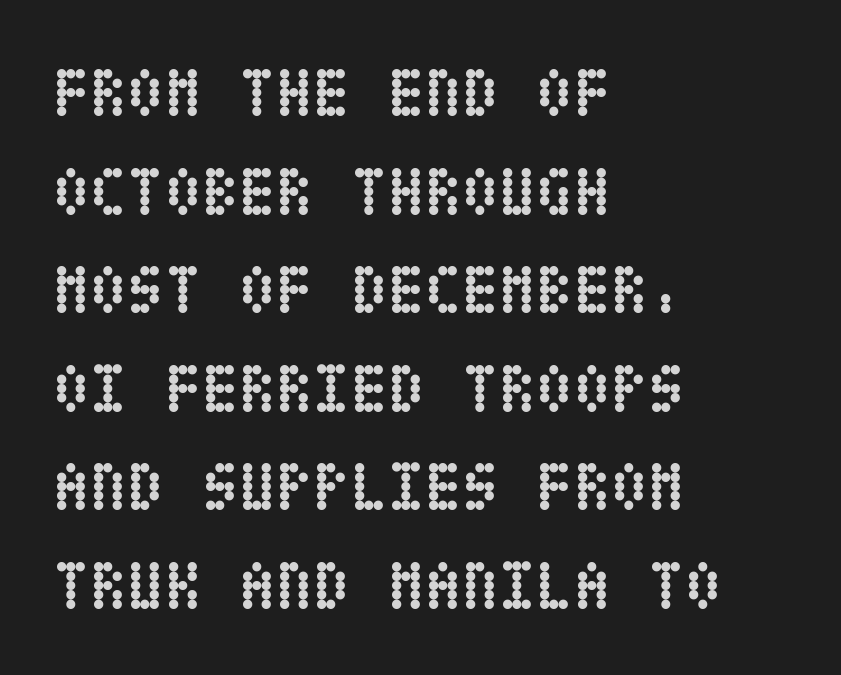
{"italic": "no", "bold": "yes", "weight": "semibold", "width": "condensed", "stroke_contrast": "low", "x_height": "large", "underline": "no", "align": "left", "line_spacing": "normal", "line_spacing_ratio": 1.45, "letter_spacing": "normal", "letter_spacing_em": 0.0, "glyph_px": 68}
